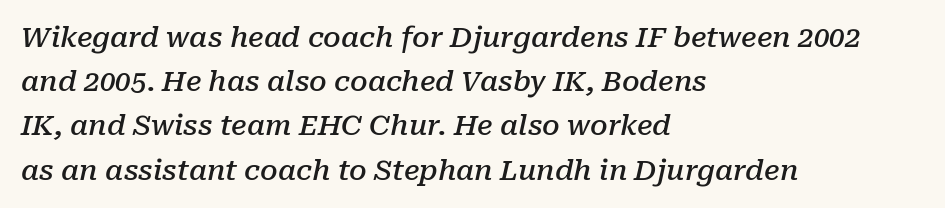
{"serif": "yes", "italic": "yes", "lean": "right", "slant_degrees": 10, "bold": "semi", "weight": "semibold", "width": "normal", "stroke_contrast": "low", "x_height": "medium", "monospaced": "no", "underline": "no", "align": "left", "line_spacing": "normal", "line_spacing_ratio": 1.58, "letter_spacing": "normal", "letter_spacing_em": 0.0, "glyph_px": 28}
